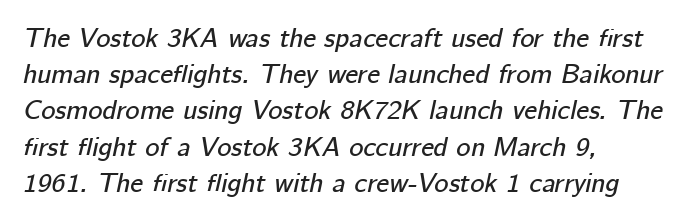
{"italic": "yes", "lean": "right", "slant_degrees": 12, "underline": "no", "align": "left", "line_spacing": "normal", "line_spacing_ratio": 1.34, "letter_spacing": "normal", "letter_spacing_em": 0.0, "glyph_px": 27}
